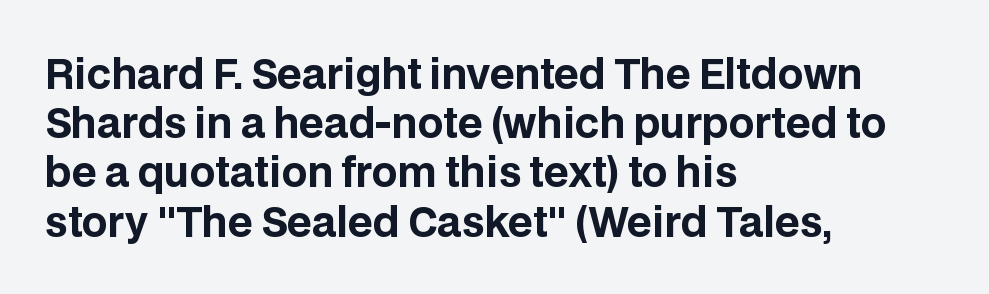
Honestly, there is no underline to notice here at all. Every row of glyphs begins at an identical x-position on the left. The designer went with a sans here, leaving each stem footless. These lines are rendered in a variable-pitch font. The letters stand straight up with perfectly vertical stems. The glyphs have the mass of a bold cut.
